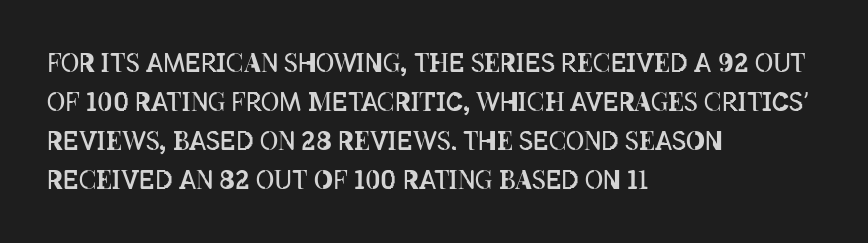
Q: Is the text bold? A: No.
Q: Is the text italic (slanted)? A: No, it is upright.
Q: Is the text underlined? A: No.
Q: How is the paragraph aligned? A: Left-aligned.
Q: Is the spacing between letters normal or unusually wide? A: Normal.
Q: Is the spacing between lines tight, normal or loose? A: Normal.
